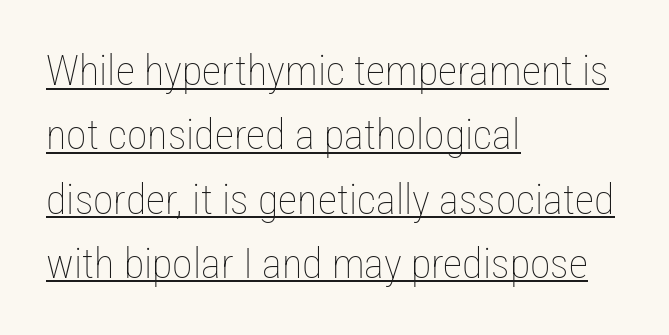
The image shows 42 px thin, condensed type, upright; set left-aligned, normal line spacing (1.53x), normal letter spacing, underlined; low stroke contrast and a medium x-height.
